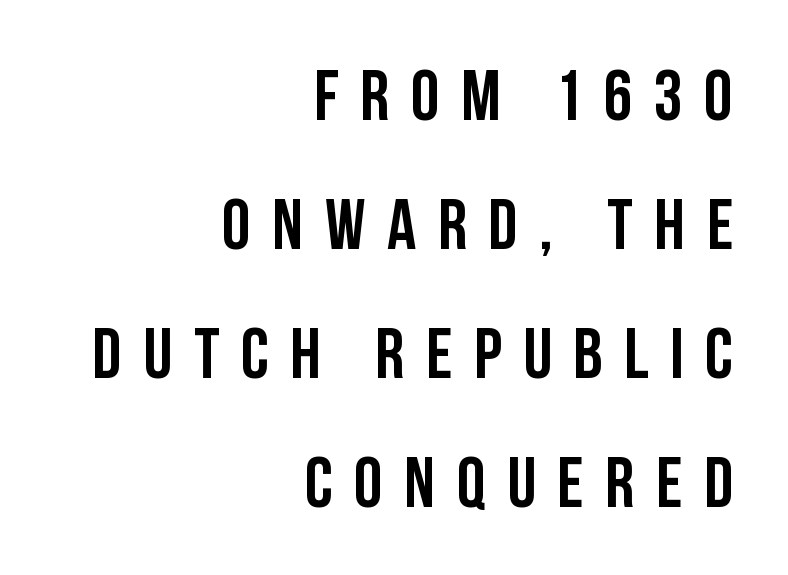
Q: Is the text bold? A: Yes.
Q: Is the text italic (slanted)? A: No, it is upright.
Q: Is the typeface a serif or a sans-serif typeface? A: Sans-serif.
Q: Is the text underlined? A: No.
Q: How is the paragraph aligned? A: Right-aligned.
Q: Is the spacing between letters normal or unusually wide? A: Unusually wide.
Q: Width (condensed, normal, or wide)? A: Condensed.
Q: Stroke contrast? A: Low.
Q: x-height? A: Large.
Q: Monospaced? A: No.
